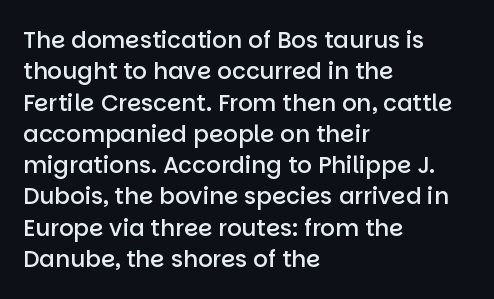
Q: Is the text bold? A: Semi-bold.
Q: Is the text italic (slanted)? A: No, it is upright.
Q: Is the text underlined? A: No.
Q: How is the paragraph aligned? A: Left-aligned.
Q: Is the spacing between letters normal or unusually wide? A: Normal.
Q: Is the spacing between lines tight, normal or loose? A: Normal.
